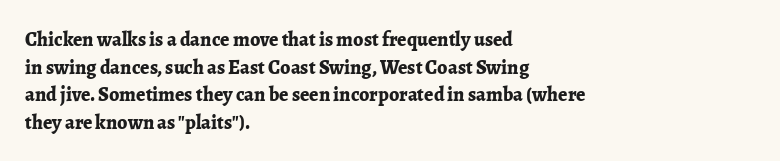
The image shows 20 px bold type, upright; set left-aligned, normal line spacing (1.38x), normal letter spacing, not underlined.
